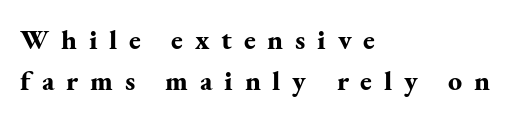
The image shows 28 px bold serif type, upright; set left-aligned, normal line spacing (1.45x), unusually wide letter spacing (+0.42 em), not underlined; medium stroke contrast and a small x-height.
